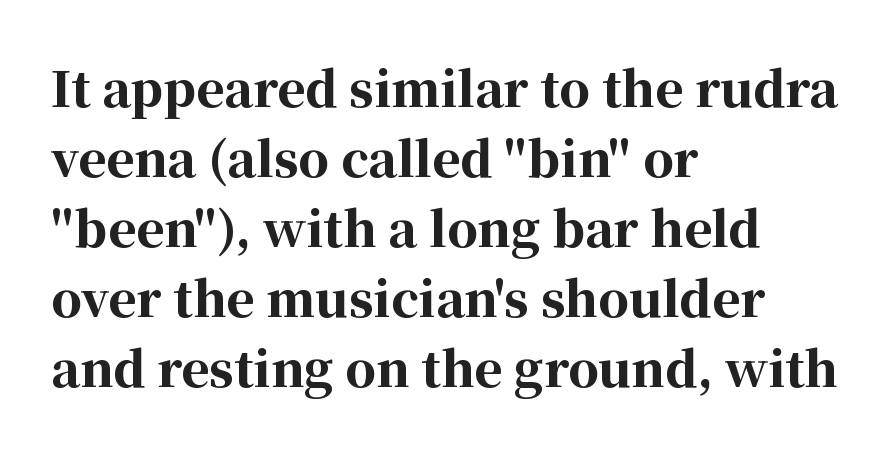
The image shows 48 px bold serif type, upright; set left-aligned, normal line spacing (1.46x), normal letter spacing, not underlined; high stroke contrast and a medium x-height.
